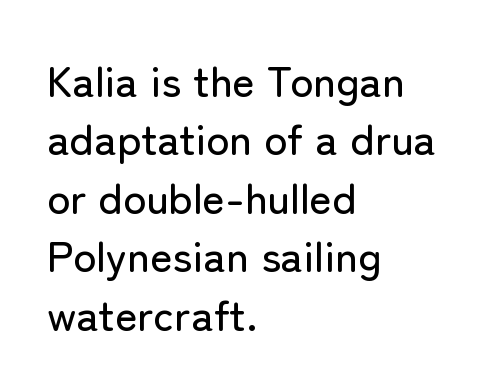
The image shows 43 px sans-serif type, upright; set left-aligned, normal line spacing (1.36x), normal letter spacing, not underlined; low stroke contrast and a medium x-height.
